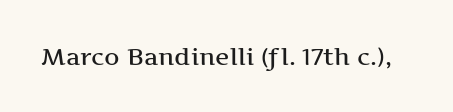
Q: Is the text italic (slanted)? A: No, it is upright.
Q: Is the text underlined? A: No.
Q: Is the spacing between letters normal or unusually wide? A: Normal.
